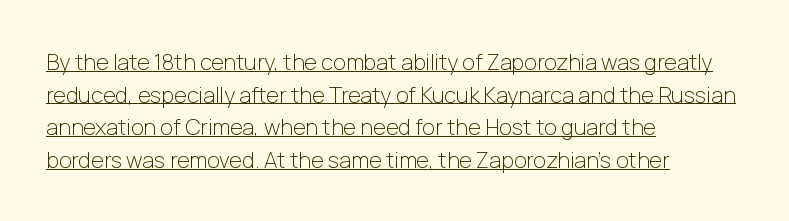
{"italic": "no", "bold": "no", "underline": "yes", "align": "left", "line_spacing": "normal", "line_spacing_ratio": 1.48, "letter_spacing": "normal", "letter_spacing_em": 0.0, "glyph_px": 22}
